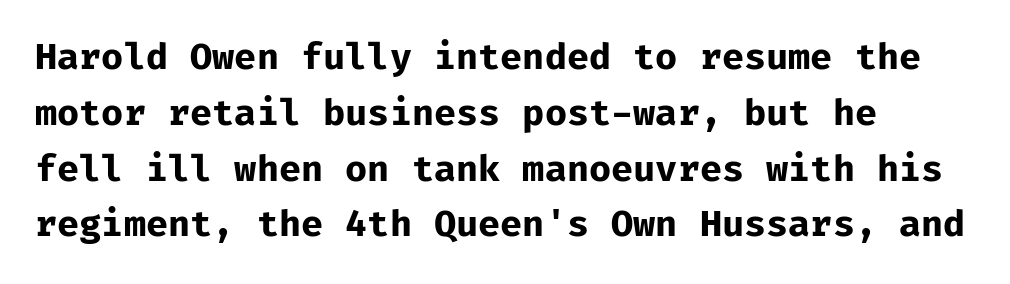
{"serif": "no", "italic": "no", "bold": "yes", "weight": "bold", "width": "normal", "stroke_contrast": "low", "x_height": "medium", "underline": "no", "align": "left", "line_spacing": "normal", "line_spacing_ratio": 1.55, "letter_spacing": "normal", "letter_spacing_em": 0.0, "glyph_px": 36}
